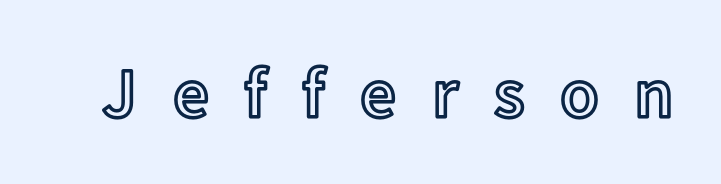
The image shows 71 px text type, upright; set unusually wide letter spacing (+0.5 em), not underlined; a medium x-height.
